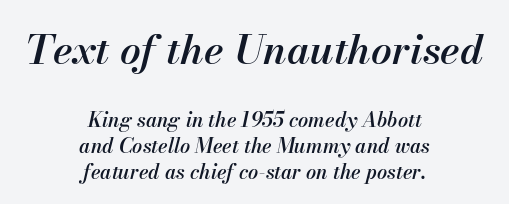
The image shows 41 px semibold type, italic (leaning right); set centered, normal line spacing (1.31x), normal letter spacing, not underlined; the first (top) block is 2.05x larger; medium stroke contrast and a small x-height.
